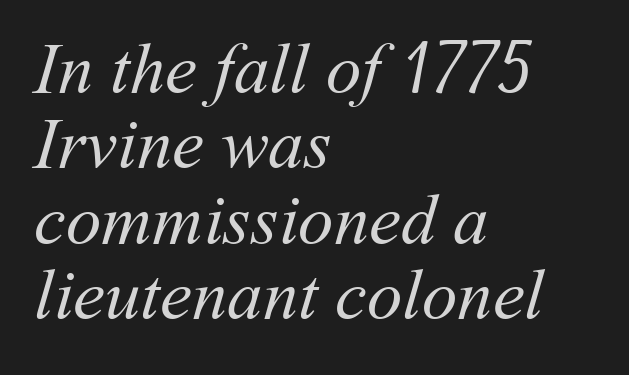
{"bold": "no", "weight": "regular", "width": "normal", "stroke_contrast": "medium", "x_height": "medium", "monospaced": "no", "underline": "no", "align": "left", "line_spacing": "tight", "line_spacing_ratio": 1.06, "letter_spacing": "normal", "letter_spacing_em": 0.0, "glyph_px": 71}
